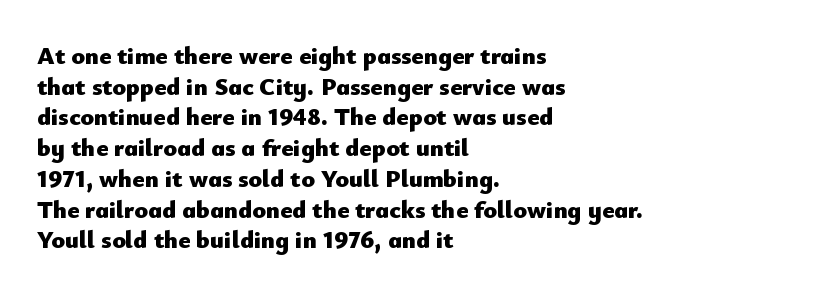
Q: Is the text bold? A: Yes.
Q: Is the text italic (slanted)? A: No, it is upright.
Q: Is the text underlined? A: No.
Q: How is the paragraph aligned? A: Left-aligned.
Q: Is the spacing between letters normal or unusually wide? A: Normal.
